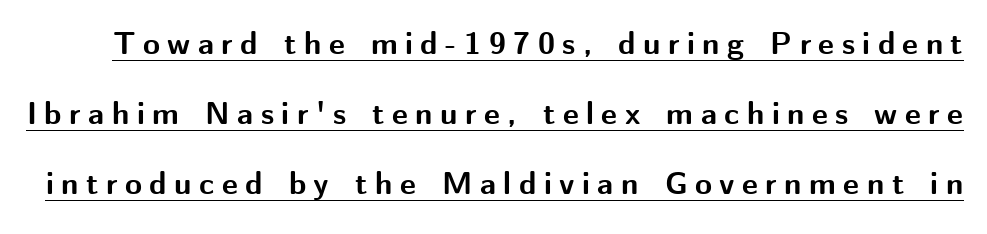
{"serif": "no", "italic": "no", "bold": "yes", "weight": "bold", "width": "normal", "stroke_contrast": "medium", "x_height": "medium", "monospaced": "no", "underline": "yes", "line_spacing": "loose", "line_spacing_ratio": 2.26, "letter_spacing": "wide", "letter_spacing_em": 0.24, "glyph_px": 31}
